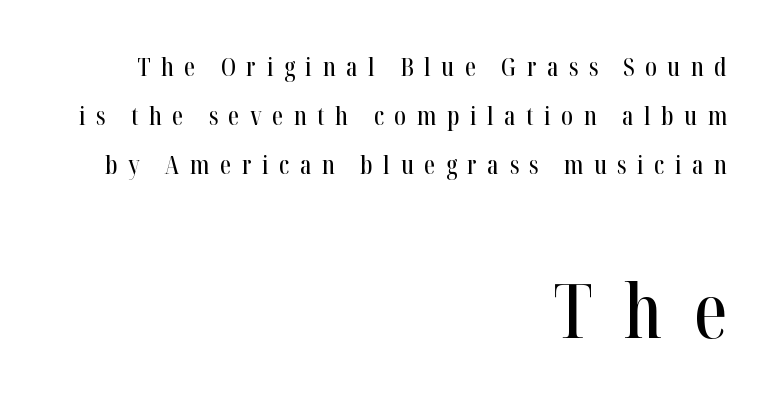
{"serif": "yes", "italic": "no", "width": "condensed", "stroke_contrast": "high", "x_height": "medium", "monospaced": "no", "underline": "no", "align": "right", "line_spacing": "loose", "line_spacing_ratio": 1.97, "letter_spacing": "wide", "letter_spacing_em": 0.42, "larger_block": "second", "size_ratio": 3.0, "glyph_px": 75}
